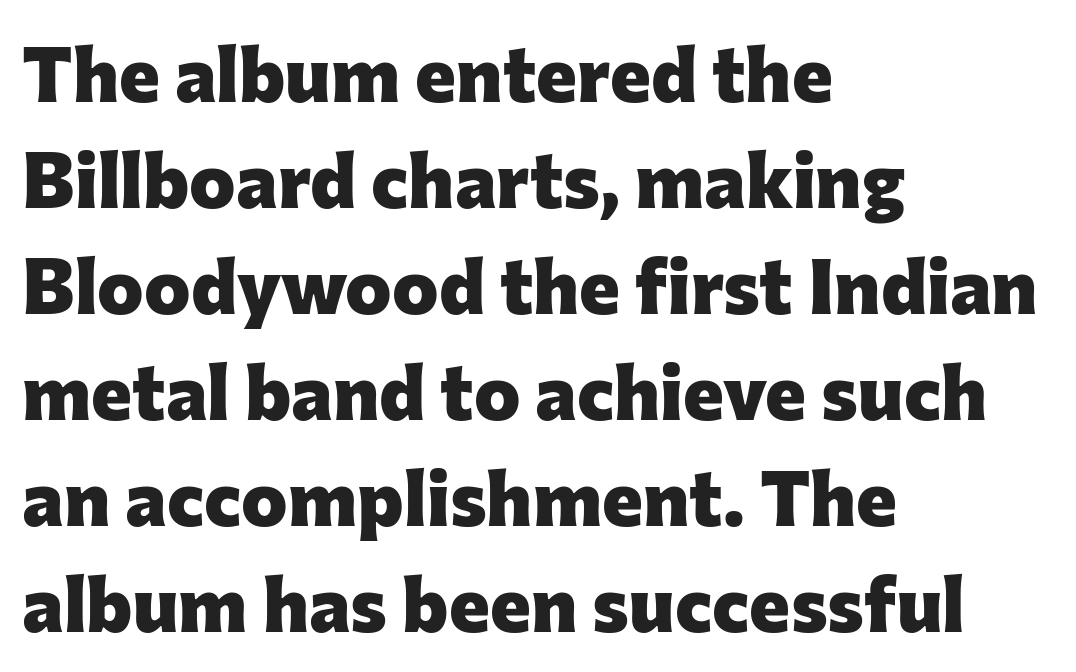
The image shows 78 px heavy sans-serif type, upright; set left-aligned, normal line spacing (1.36x), normal letter spacing, not underlined; low stroke contrast and a medium x-height.
